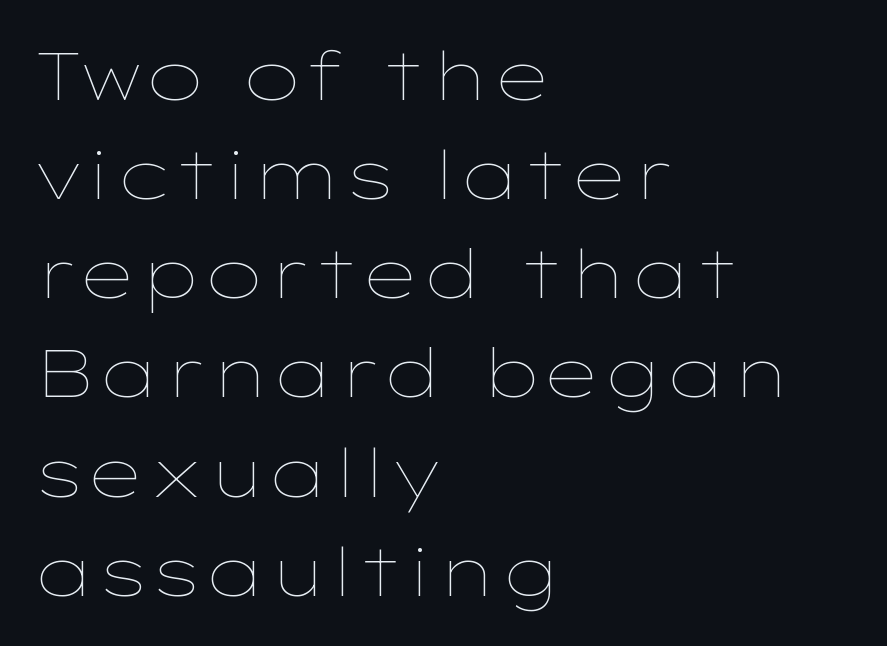
The image shows 67 px thin, wide type, upright; set left-aligned, normal line spacing (1.48x), normal letter spacing, not underlined; low stroke contrast and a medium x-height.
